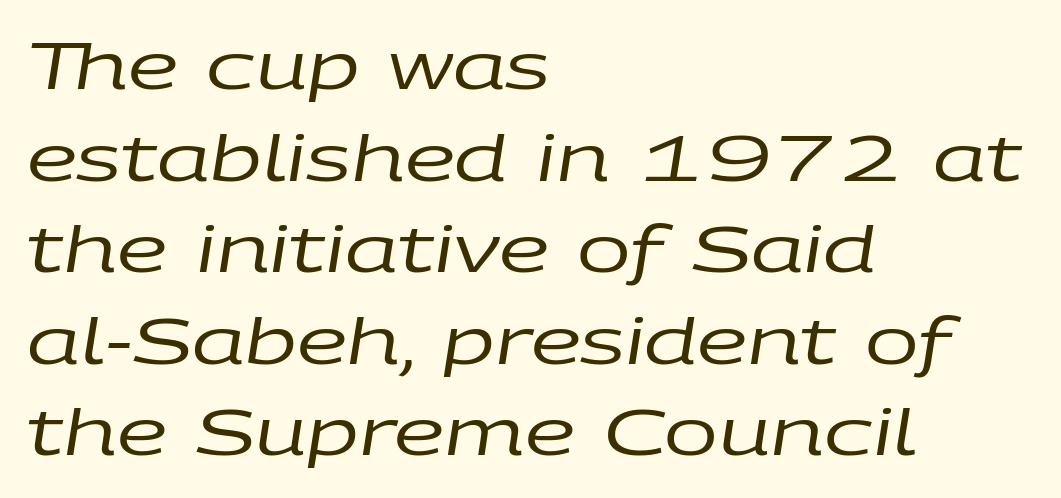
Line beginnings align vertically; line endings do not. Quick note: underline off. Each stroke keeps to a modest, everyday thickness or less. The letters advance in unequal steps, a hallmark of proportional type.
